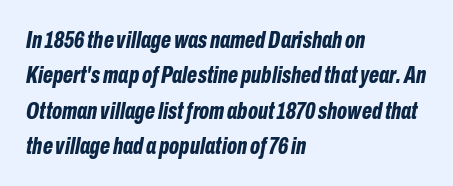
The image shows 24 px bold type, italic (leaning right); set left-aligned, normal line spacing (1.47x), normal letter spacing, not underlined.
